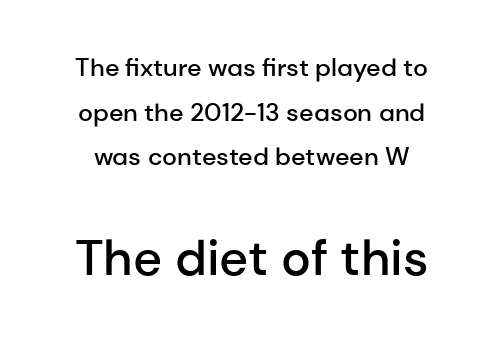
The image shows 50 px semibold sans-serif type, upright; set line spacing 1.79x, normal letter spacing, not underlined; the second (bottom) block is 2.0x larger; low stroke contrast and a medium x-height.
